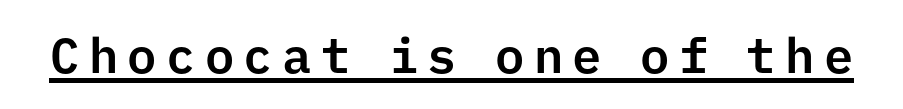
The image shows 49 px sans-serif type, upright, monospaced; set underlined; low stroke contrast and a medium x-height.
